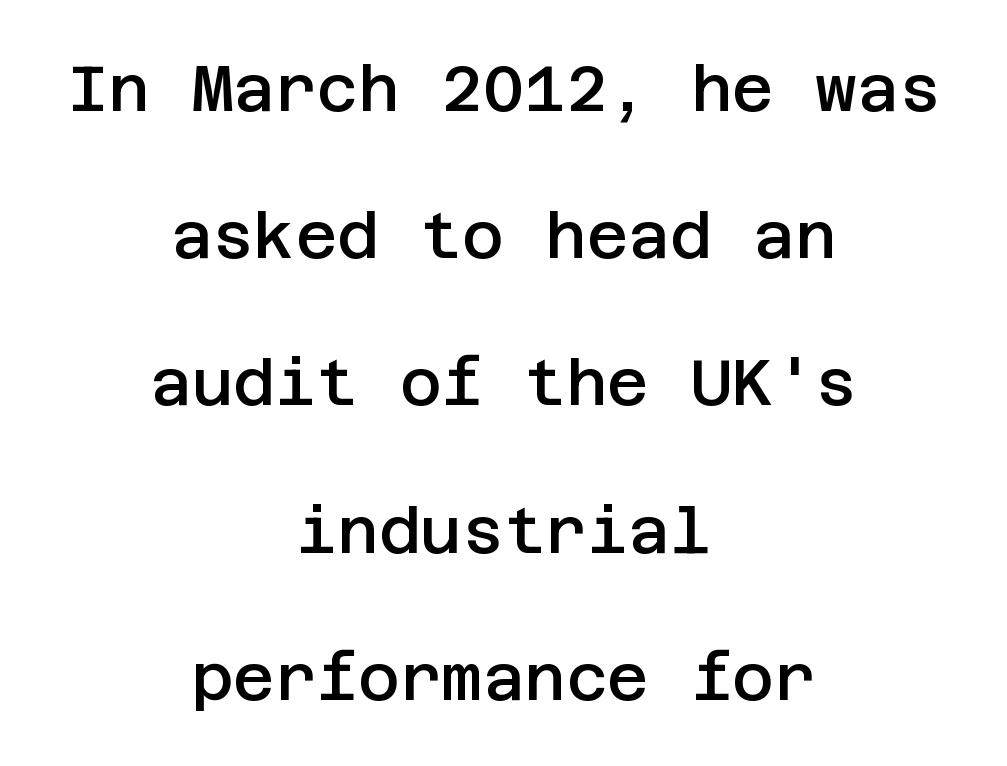
Q: Is the text bold? A: Semi-bold.
Q: Is the text italic (slanted)? A: No, it is upright.
Q: Is the typeface a serif or a sans-serif typeface? A: Sans-serif.
Q: Is the text underlined? A: No.
Q: How is the paragraph aligned? A: Centered.
Q: Is the spacing between letters normal or unusually wide? A: Normal.
Q: Is the spacing between lines tight, normal or loose? A: Loose.
Q: Width (condensed, normal, or wide)? A: Normal.
Q: Stroke contrast? A: Low.
Q: x-height? A: Large.
